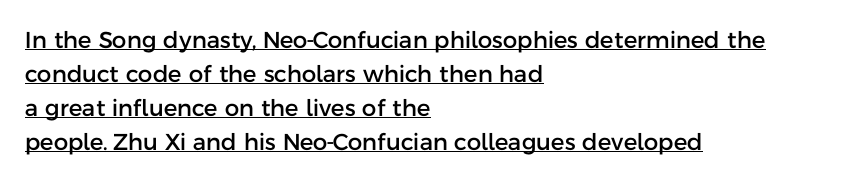
Q: Is the text italic (slanted)? A: No, it is upright.
Q: Is the text underlined? A: Yes.
Q: How is the paragraph aligned? A: Left-aligned.
Q: Is the spacing between letters normal or unusually wide? A: Normal.
Q: Is the spacing between lines tight, normal or loose? A: Normal.
